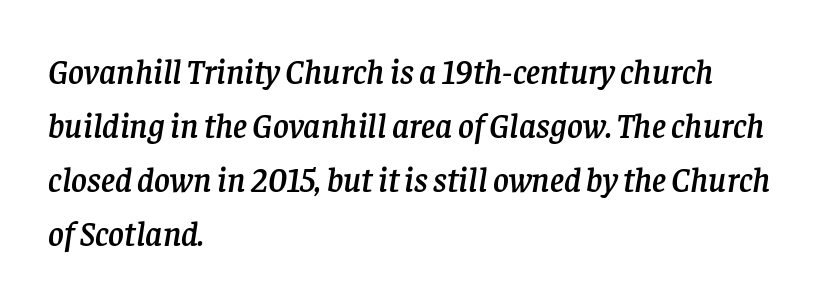
{"serif": "yes", "italic": "yes", "lean": "right", "slant_degrees": 8, "width": "normal", "stroke_contrast": "low", "x_height": "large", "monospaced": "no", "underline": "no", "align": "left", "line_spacing": "normal", "line_spacing_ratio": 1.59, "letter_spacing": "normal", "letter_spacing_em": 0.0, "glyph_px": 34}
